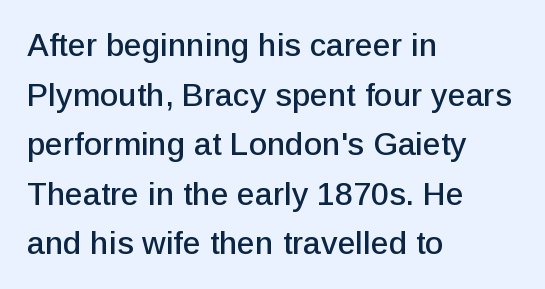
Q: Is the text italic (slanted)? A: No, it is upright.
Q: Is the typeface a serif or a sans-serif typeface? A: Sans-serif.
Q: Is the text underlined? A: No.
Q: How is the paragraph aligned? A: Left-aligned.
Q: Is the spacing between letters normal or unusually wide? A: Normal.
Q: Is the spacing between lines tight, normal or loose? A: Normal.
Q: Width (condensed, normal, or wide)? A: Normal.
Q: Stroke contrast? A: Low.
Q: x-height? A: Medium.
Q: Monospaced? A: No.
